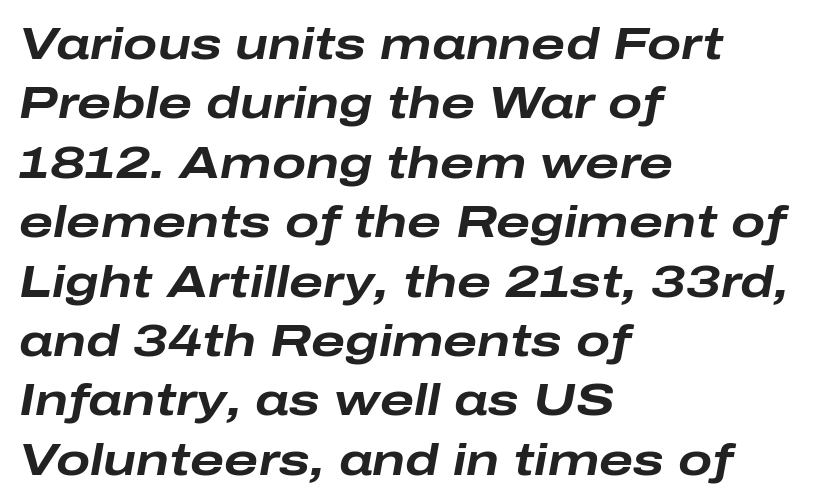
{"italic": "yes", "lean": "right", "slant_degrees": 10, "bold": "yes", "weight": "bold", "width": "wide", "stroke_contrast": "low", "x_height": "medium", "monospaced": "no", "underline": "no", "align": "left", "line_spacing": "normal", "line_spacing_ratio": 1.32, "letter_spacing": "normal", "letter_spacing_em": 0.0, "glyph_px": 45}
